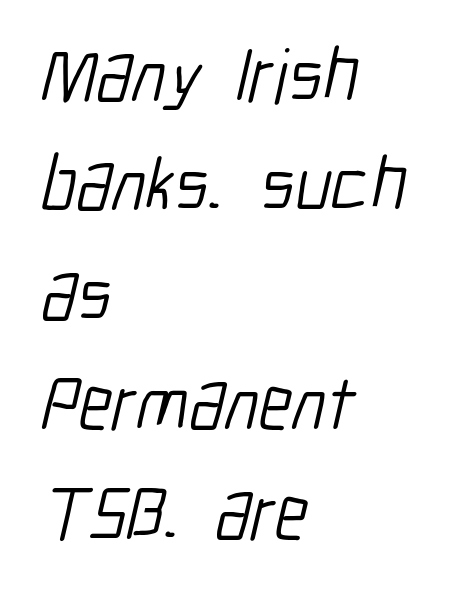
The image shows 76 px light, condensed sans-serif type; set left-aligned, normal line spacing (1.44x), normal letter spacing, not underlined; low stroke contrast and a medium x-height.
